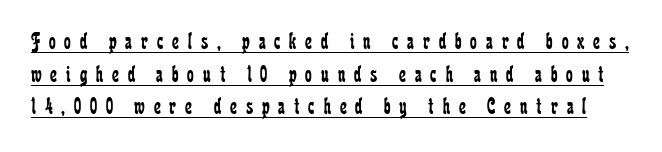
The image shows 24 px text type, upright; set normal line spacing (1.36x), unusually wide letter spacing (+0.37 em), underlined.
